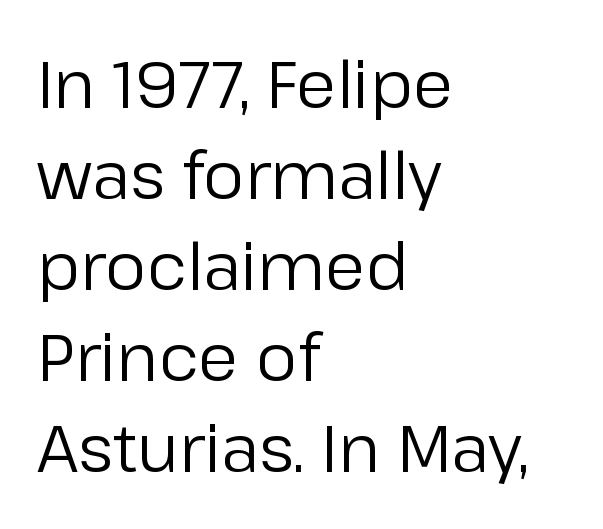
{"serif": "no", "italic": "no", "bold": "no", "weight": "regular", "width": "normal", "stroke_contrast": "low", "x_height": "medium", "monospaced": "no", "underline": "no", "align": "left", "line_spacing": "normal", "line_spacing_ratio": 1.38, "letter_spacing": "normal", "letter_spacing_em": 0.0, "glyph_px": 66}
